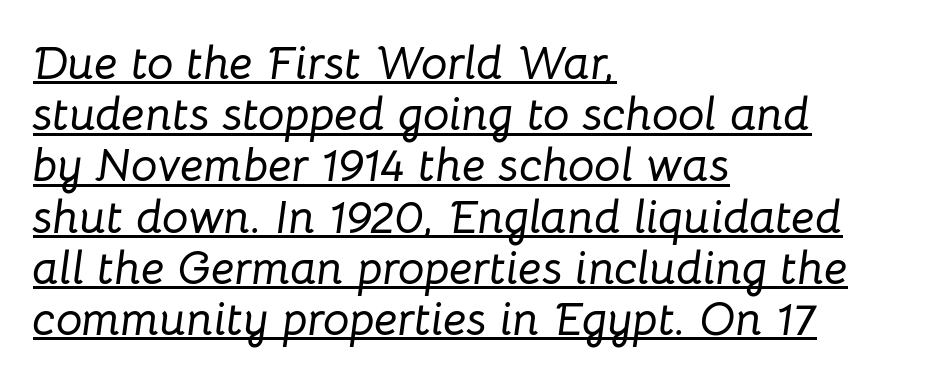
The image shows 47 px text type, italic (leaning right); set left-aligned, tight line spacing (1.09x), normal letter spacing, underlined; low stroke contrast and a medium x-height.
